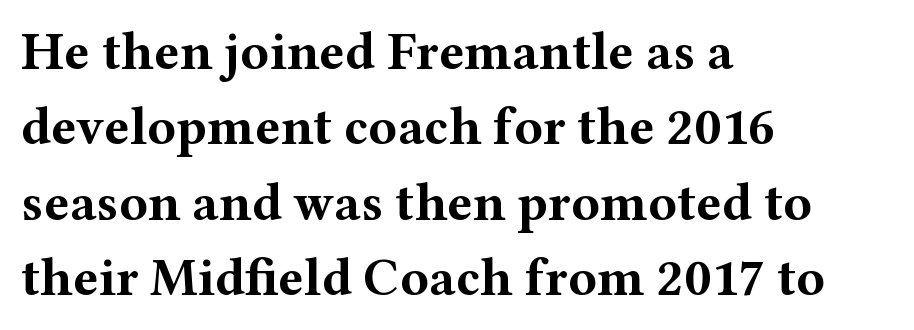
{"serif": "yes", "italic": "no", "bold": "yes", "weight": "bold", "width": "wide", "stroke_contrast": "medium", "x_height": "medium", "monospaced": "no", "underline": "no", "align": "left", "line_spacing": "normal", "line_spacing_ratio": 1.42, "letter_spacing": "normal", "letter_spacing_em": 0.0, "glyph_px": 53}
